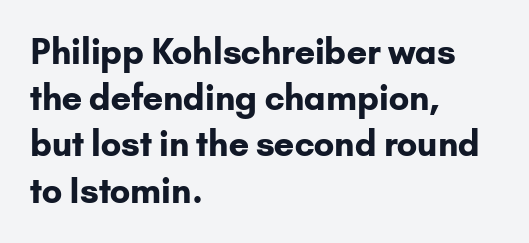
Q: Is the text bold? A: Yes.
Q: Is the text italic (slanted)? A: No, it is upright.
Q: Is the typeface a serif or a sans-serif typeface? A: Sans-serif.
Q: Is the text underlined? A: No.
Q: How is the paragraph aligned? A: Left-aligned.
Q: Is the spacing between letters normal or unusually wide? A: Normal.
Q: Is the spacing between lines tight, normal or loose? A: Normal.
Q: Width (condensed, normal, or wide)? A: Normal.
Q: Stroke contrast? A: Low.
Q: x-height? A: Small.
Q: Monospaced? A: No.
